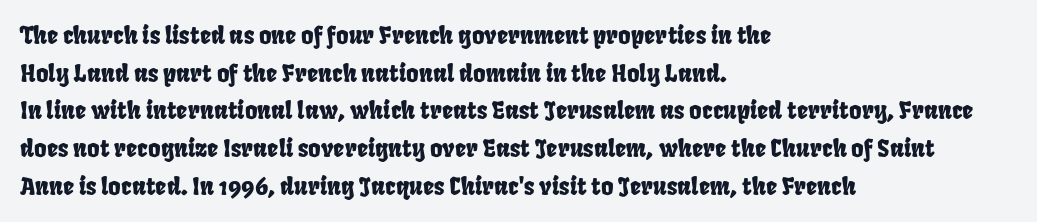
{"underline": "no", "align": "left", "line_spacing": "normal", "line_spacing_ratio": 1.57, "letter_spacing": "normal", "letter_spacing_em": 0.0, "glyph_px": 24}
